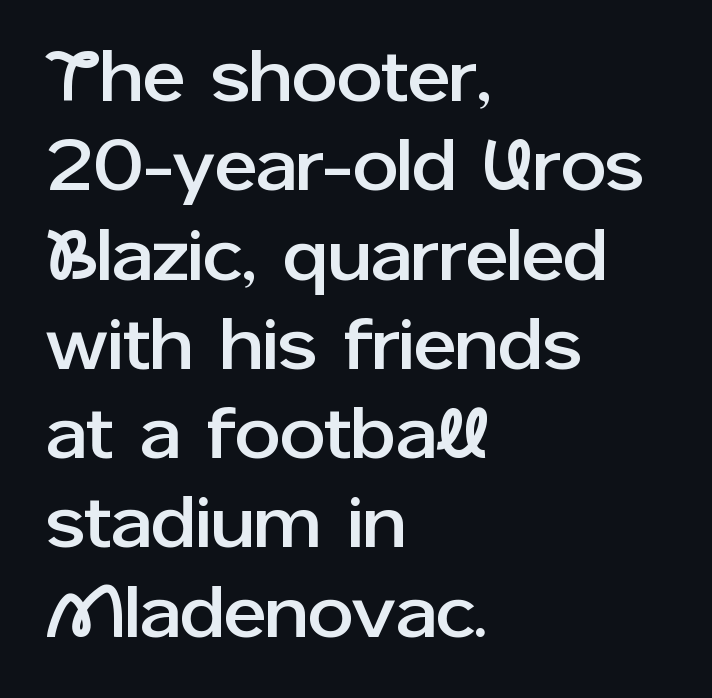
The image shows 72 px sans-serif type, upright; set left-aligned, line spacing 1.24x, normal letter spacing, not underlined; low stroke contrast and a medium x-height.
